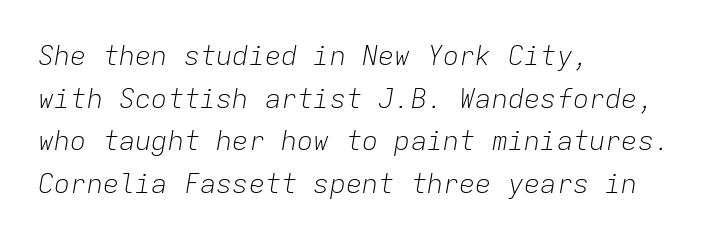
{"italic": "yes", "lean": "right", "slant_degrees": 9, "bold": "no", "underline": "no", "align": "left", "line_spacing": "normal", "line_spacing_ratio": 1.58, "letter_spacing": "normal", "letter_spacing_em": 0.0, "glyph_px": 27}
